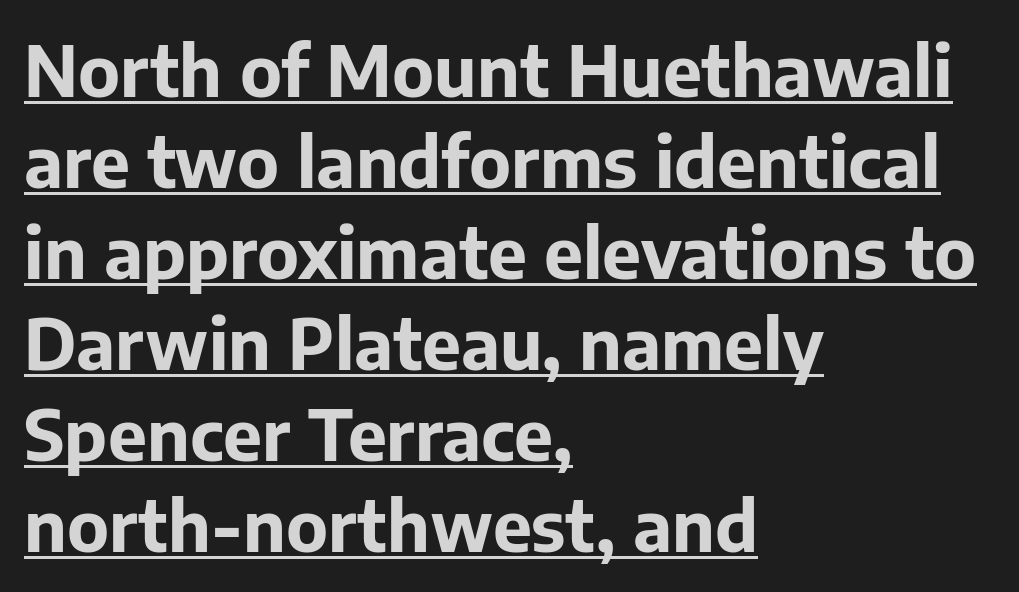
{"serif": "no", "italic": "no", "bold": "yes", "weight": "bold", "width": "normal", "stroke_contrast": "low", "x_height": "medium", "monospaced": "no", "underline": "yes", "align": "left", "line_spacing": "normal", "line_spacing_ratio": 1.3, "letter_spacing": "normal", "letter_spacing_em": 0.0, "glyph_px": 70}
